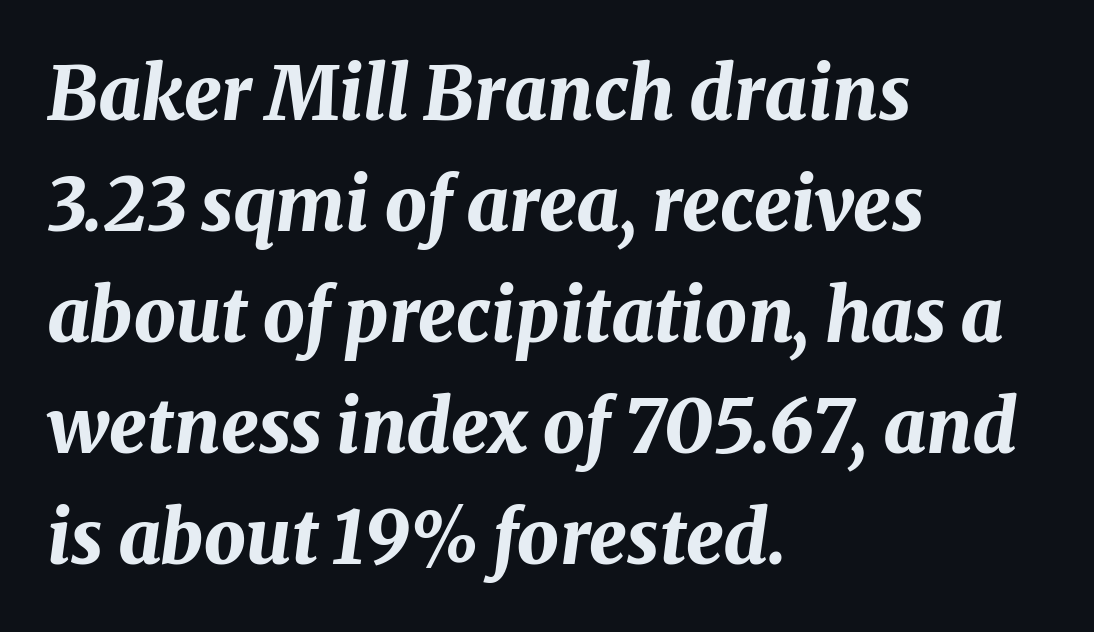
Q: Is the text bold? A: Yes.
Q: Is the text italic (slanted)? A: Yes, it leans right by about 8 degrees.
Q: Is the text underlined? A: No.
Q: How is the paragraph aligned? A: Left-aligned.
Q: Is the spacing between letters normal or unusually wide? A: Normal.
Q: Is the spacing between lines tight, normal or loose? A: Normal.
Q: Width (condensed, normal, or wide)? A: Normal.
Q: Stroke contrast? A: Medium.
Q: x-height? A: Medium.
Q: Monospaced? A: No.
